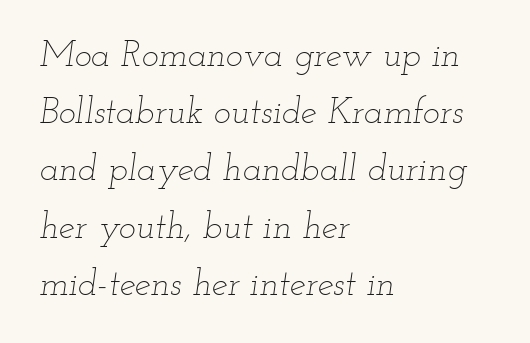
The axis of the letterforms is tilted away from vertical. The strip under each line holds only bare page. The typesetter chose a ragged-right arrangement here. The horizontal fit of the characters is conventional and even. One glance says typical: line gaps are just what's usual. The rendering uses natural spacing where letterforms have individual widths.
